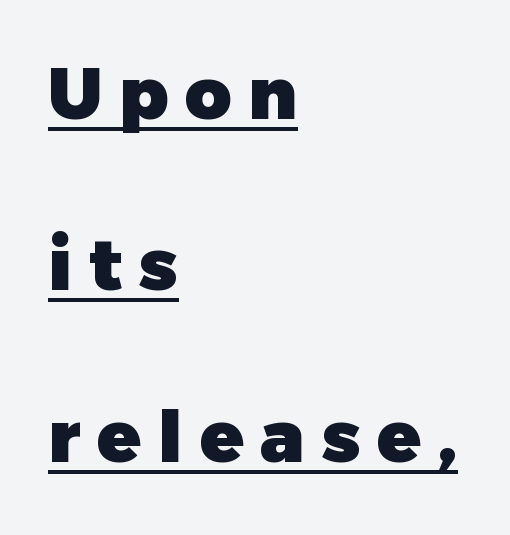
Is this a fixed-width face? No — the glyphs have proportional, varying widths. Typographic density is high because the face is bold. This is roman type, the default non-slanted kind. Whoever set this chose breathing room over compactness in the vertical rhythm.
